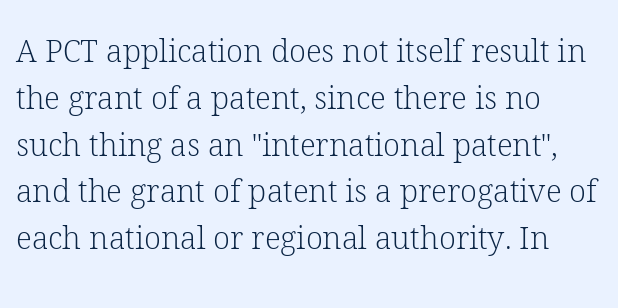
The image shows 31 px light serif type, upright; set left-aligned, normal line spacing (1.51x), normal letter spacing, not underlined; low stroke contrast and a medium x-height.
